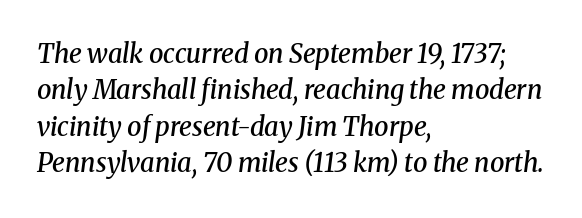
A typesetter would call this zero additional tracking. The strip under each line holds only bare page. If you measured baseline to baseline, you'd find a middling distance. Every letter is mildly thick-stroked: semibold rather than bold. Leftover space on each line is placed entirely after the last word.
